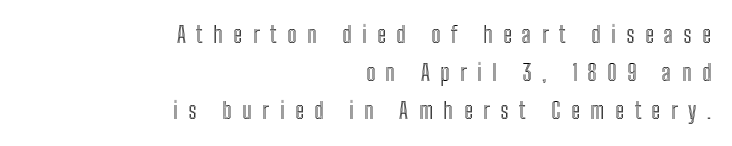
{"italic": "no", "underline": "no", "align": "right", "line_spacing_ratio": 1.73, "letter_spacing": "wide", "letter_spacing_em": 0.48, "glyph_px": 22}
